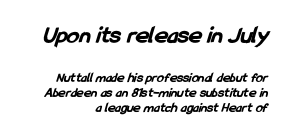
Default kerning and tracking; the words read as compact shapes. Each line ends at the same right margin while the left side varies. How heavy is the stroke? Heavy — this is a bold. Horizontal bands of white between lines are thin slivers. The face used here appears at its bigger size in the upper chunk. The glyphs are unaccompanied by any horizontal stroke below them.
